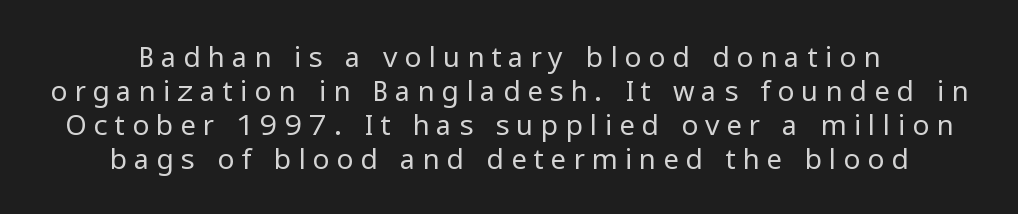
{"serif": "no", "italic": "no", "bold": "no", "weight": "regular", "width": "normal", "stroke_contrast": "low", "x_height": "medium", "monospaced": "no", "underline": "no", "line_spacing_ratio": 1.21, "letter_spacing": "wide", "letter_spacing_em": 0.24, "glyph_px": 28}
